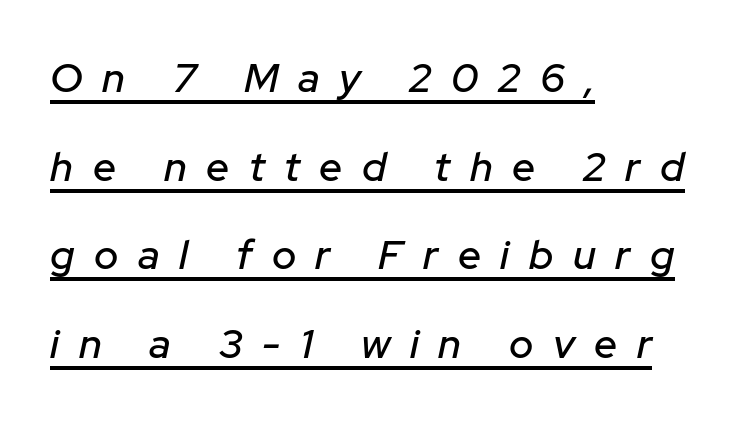
This sample uses an oblique cut, with every glyph tilted off the vertical. The typesetter chose a ragged-right arrangement here. The tracking reads as deliberately expanded to a designer's eye. Quick note: interline space is abundant. Compared with undecorated copy, this sample adds a rule below the words. Looks like regular typesetting: each glyph gets only the width it needs.
